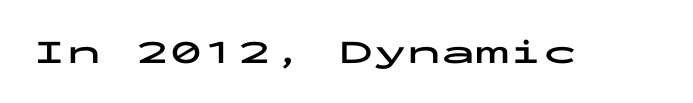
Bare-footed words on every line. Here the designer chose a console-style face with uniform glyph widths. Glyph-to-glyph distance matches everyday printed text. You'd pick this weight for a headline — it's a proper bold.
